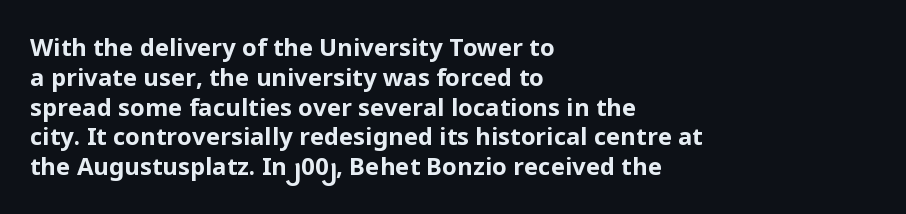
Q: Is the text bold? A: Yes.
Q: Is the text italic (slanted)? A: No, it is upright.
Q: Is the text underlined? A: No.
Q: How is the paragraph aligned? A: Left-aligned.
Q: Is the spacing between letters normal or unusually wide? A: Normal.
